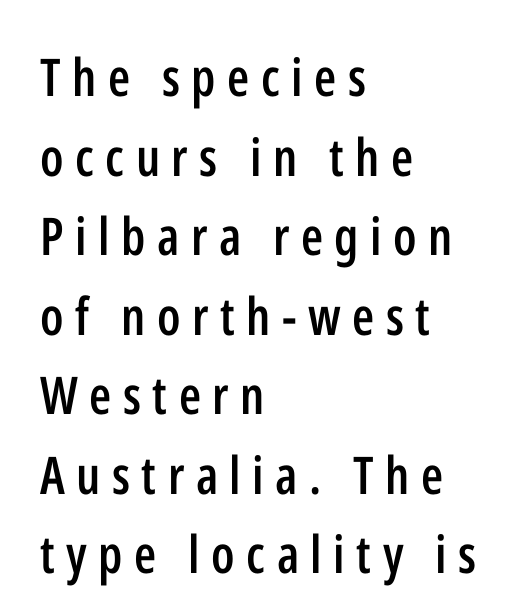
The image shows 52 px semibold, condensed sans-serif type, upright; set left-aligned, normal line spacing (1.53x), unusually wide letter spacing (+0.22 em), not underlined; low stroke contrast and a medium x-height.
